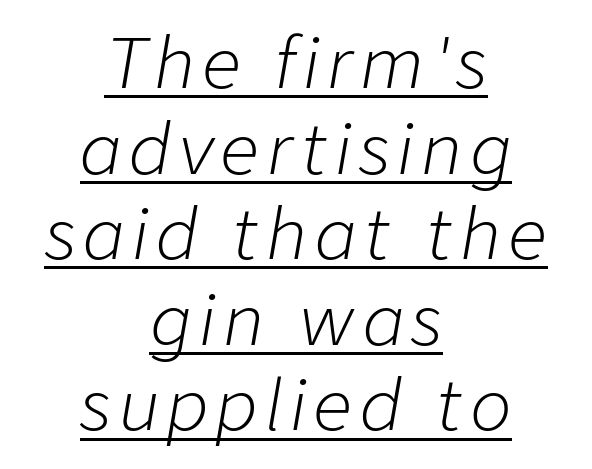
The image shows 69 px light type, italic (leaning right); set centered, line spacing 1.24x, underlined; low stroke contrast and a medium x-height.
